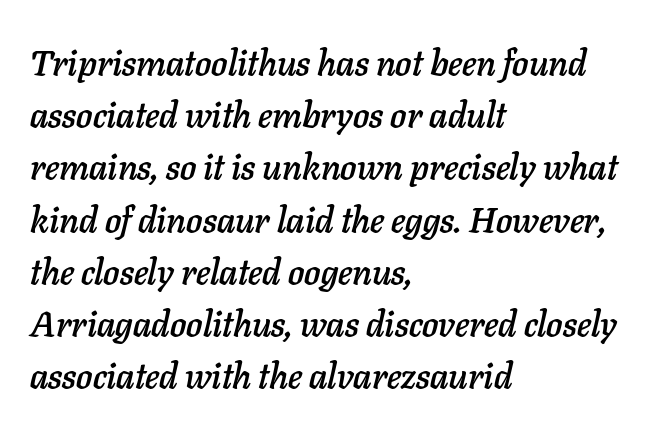
Spacing verdict: proportional, widths tailored to each character. Regarding leading, the lines here are spaced in the standard way. The whole block is typeset with a tilt. The paragraph has a hard left edge and a soft right edge.
